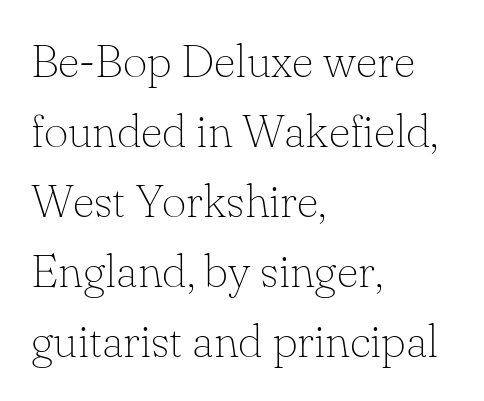
Interline gaps are of average width in this sample. The type family on display is of the serif kind. Looks like regular typesetting: each glyph gets only the width it needs. Has an underline been added? It has not. Caption: standard tracking, unaltered. Upright lettering throughout.
